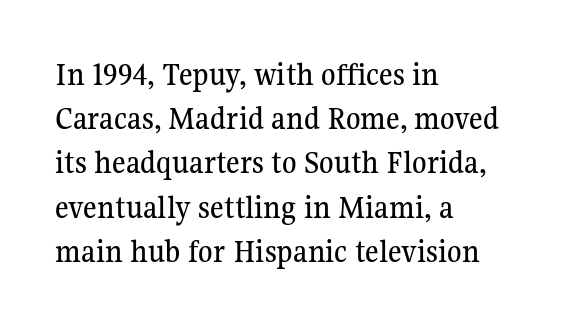
{"serif": "yes", "italic": "no", "width": "normal", "stroke_contrast": "medium", "x_height": "medium", "monospaced": "no", "underline": "no", "align": "left", "line_spacing": "normal", "line_spacing_ratio": 1.34, "letter_spacing": "normal", "letter_spacing_em": 0.0, "glyph_px": 33}
